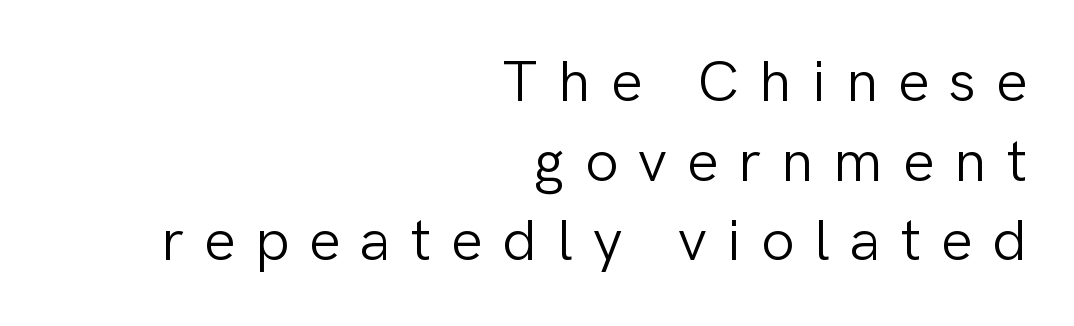
Stroke thickness stays within the range of a standard reading face or lighter. Each letter's strokes conclude bluntly, with no projecting serifs. Ascenders rise straight up at ninety degrees. All the whitespace from short lines collects on the left. Vertically, the passage feels balanced, rows spaced as you'd expect. Underlining? Definitely not there.
